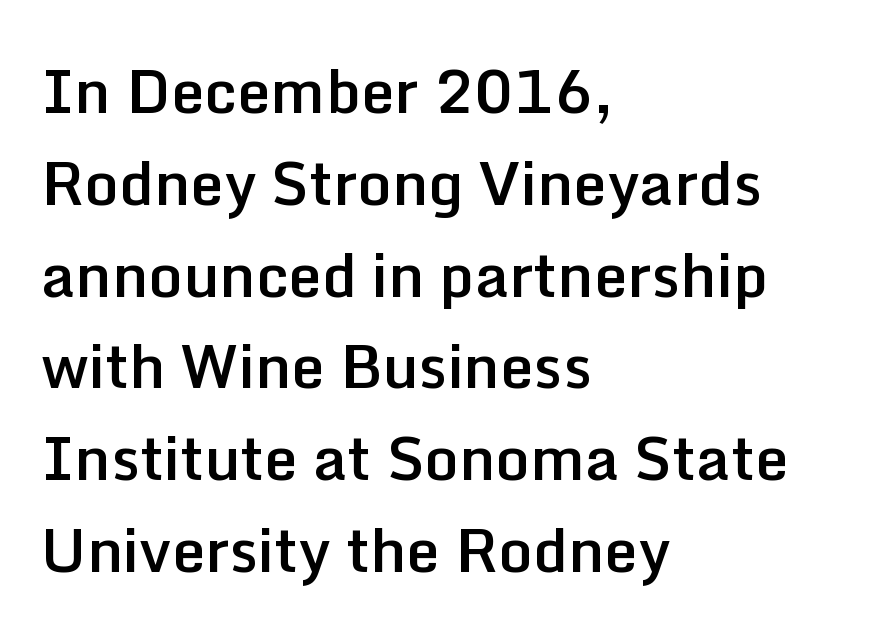
The image shows 60 px semibold sans-serif type, upright; set left-aligned, normal line spacing (1.53x), normal letter spacing, not underlined; low stroke contrast and a medium x-height.
